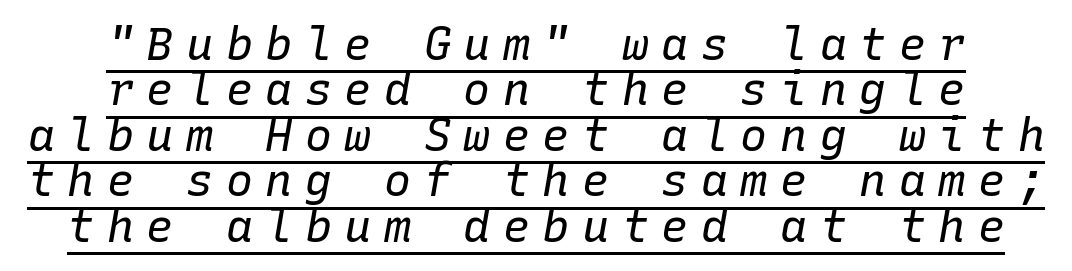
Q: Is the text bold? A: No.
Q: Is the text italic (slanted)? A: Yes, it leans right by about 10 degrees.
Q: Is the text underlined? A: Yes.
Q: How is the paragraph aligned? A: Centered.
Q: Is the spacing between letters normal or unusually wide? A: Unusually wide.
Q: Is the spacing between lines tight, normal or loose? A: Tight.
Q: Width (condensed, normal, or wide)? A: Normal.
Q: Stroke contrast? A: Low.
Q: x-height? A: Medium.
Q: Monospaced? A: Yes.
